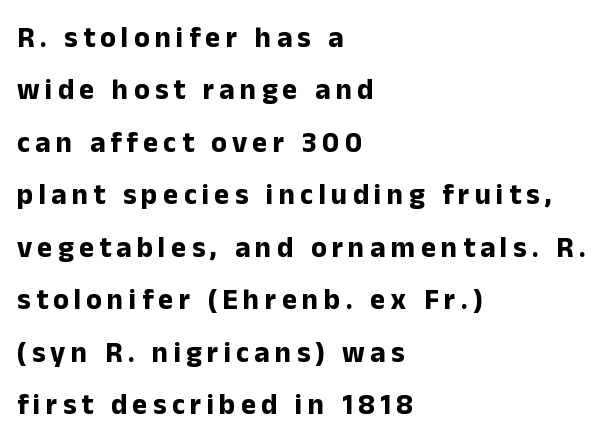
Does the copy run flush right? No — it runs flush left. Check where the strokes stop: nothing finishes them off — pure sans. Do the characters align in a grid? No, the font is proportional. Thick stems and heavy bowls — unmistakably bold.
